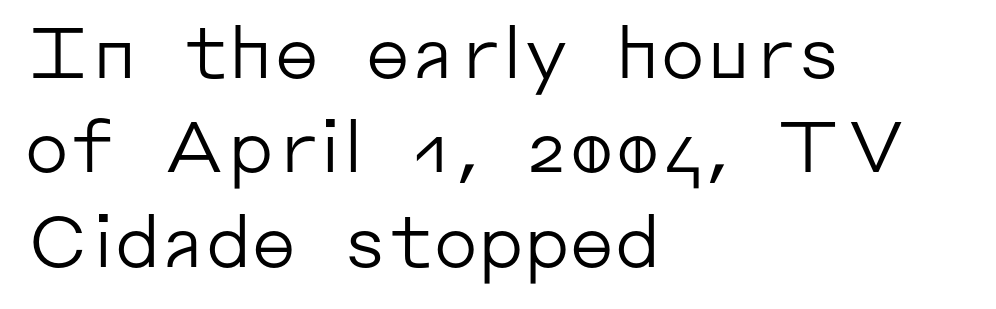
{"serif": "no", "italic": "no", "bold": "no", "weight": "regular", "width": "normal", "stroke_contrast": "low", "x_height": "medium", "monospaced": "no", "underline": "no", "align": "left", "line_spacing": "normal", "line_spacing_ratio": 1.33, "letter_spacing": "normal", "letter_spacing_em": 0.0, "glyph_px": 71}
